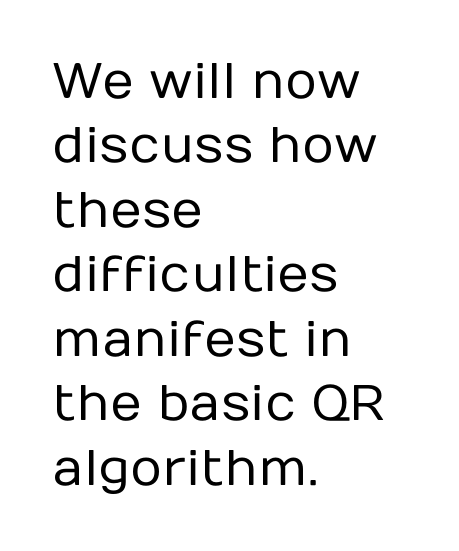
The characters are drawn with everyday or finer stroke widths. Nothing unusual about the tracking: characters are spaced as the font intends. Is there any slant? The stems are plumb. Notice how descenders clear the ascenders below comfortably — that's standard leading. This rendering employs a face without finishing strokes, i.e., a sans-serif. Note the varied advance widths — an 'i' is clearly narrower than an 'm'.
